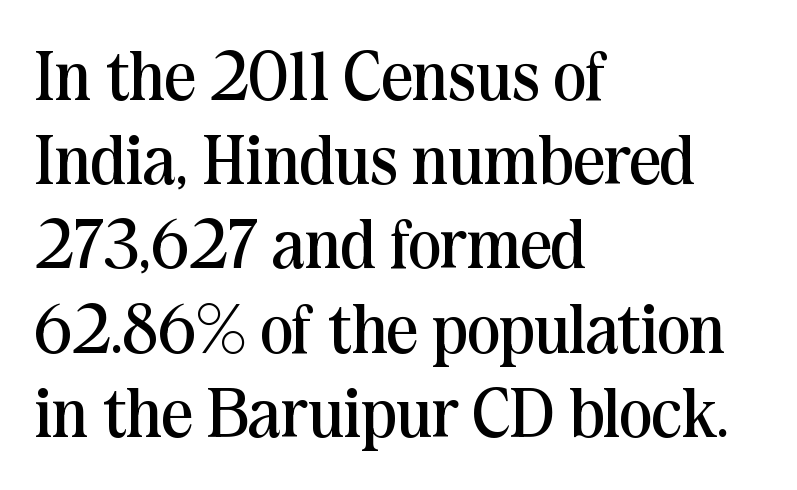
{"serif": "yes", "italic": "no", "bold": "no", "weight": "regular", "width": "normal", "stroke_contrast": "medium", "x_height": "medium", "monospaced": "no", "underline": "no", "align": "left", "line_spacing_ratio": 1.22, "letter_spacing": "normal", "letter_spacing_em": 0.0, "glyph_px": 69}
